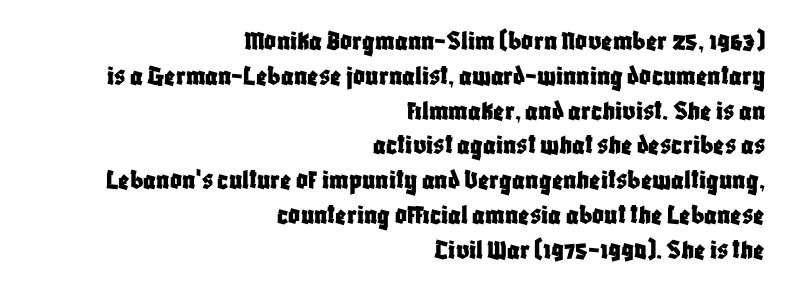
Q: Is the text italic (slanted)? A: No, it is upright.
Q: Is the typeface a serif or a sans-serif typeface? A: Sans-serif.
Q: Is the text underlined? A: No.
Q: How is the paragraph aligned? A: Right-aligned.
Q: Is the spacing between letters normal or unusually wide? A: Normal.
Q: Width (condensed, normal, or wide)? A: Condensed.
Q: Stroke contrast? A: Low.
Q: x-height? A: Large.
Q: Monospaced? A: No.
